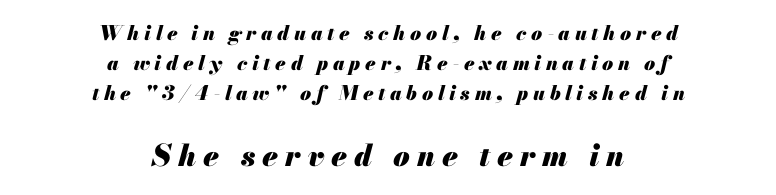
The image shows 30 px heavy type, italic (leaning right); set centered, normal line spacing (1.51x), unusually wide letter spacing (+0.23 em), not underlined; the second (bottom) block is 1.5x larger; medium stroke contrast and a small x-height.
